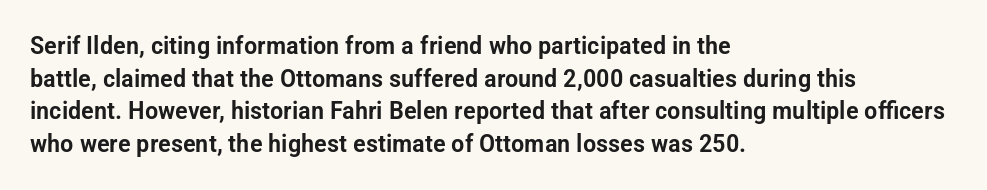
{"italic": "no", "underline": "no", "align": "left", "line_spacing": "normal", "line_spacing_ratio": 1.31, "letter_spacing": "normal", "letter_spacing_em": 0.0, "glyph_px": 25}
